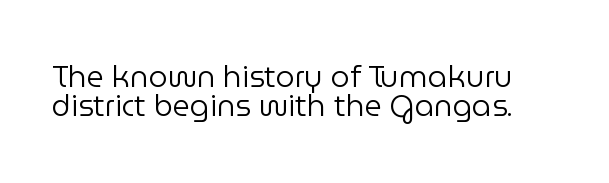
The image shows 30 px regular-weight sans-serif type, upright; set tight line spacing (0.98x), normal letter spacing, not underlined; low stroke contrast and a medium x-height.
